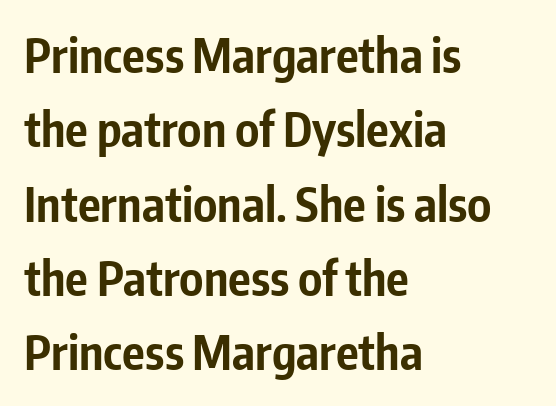
The image shows 47 px bold, condensed sans-serif type, upright; set left-aligned, normal line spacing (1.58x), normal letter spacing, not underlined; low stroke contrast and a medium x-height.
